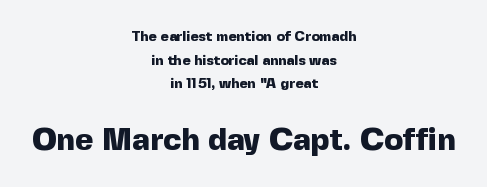
Q: Is the text bold? A: Yes.
Q: Is the text italic (slanted)? A: No, it is upright.
Q: Is the typeface a serif or a sans-serif typeface? A: Sans-serif.
Q: Is the text underlined? A: No.
Q: How is the paragraph aligned? A: Centered.
Q: Is the spacing between letters normal or unusually wide? A: Normal.
Q: Is the spacing between lines tight, normal or loose? A: Normal.
Q: Which block of text is set in a larger size, the first (top) or the second (bottom)? A: The second (bottom) one.
Q: Width (condensed, normal, or wide)? A: Normal.
Q: x-height? A: Medium.
Q: Monospaced? A: No.
